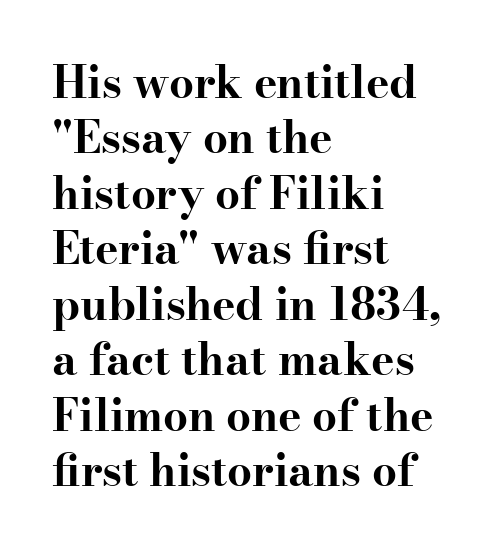
{"serif": "yes", "italic": "no", "bold": "yes", "weight": "bold", "width": "wide", "stroke_contrast": "high", "x_height": "small", "monospaced": "no", "underline": "no", "align": "left", "line_spacing": "normal", "line_spacing_ratio": 1.26, "letter_spacing": "normal", "letter_spacing_em": 0.0, "glyph_px": 44}
